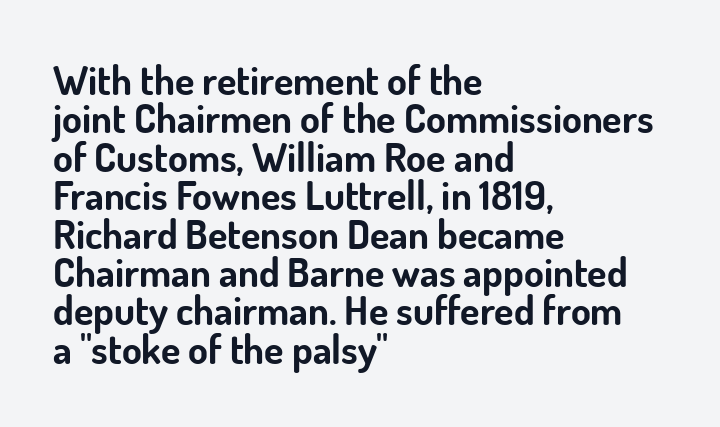
{"serif": "no", "italic": "no", "bold": "yes", "weight": "bold", "width": "normal", "stroke_contrast": "low", "x_height": "small", "monospaced": "no", "underline": "no", "align": "left", "line_spacing": "tight", "line_spacing_ratio": 0.96, "letter_spacing": "normal", "letter_spacing_em": 0.0, "glyph_px": 40}
